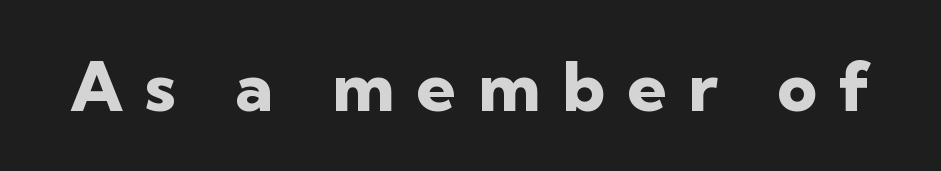
The type sits square on the baseline with zero lean. These words are printed bold, with thick strokes throughout. Serifs: no, the terminals of the letterforms are clean. The face used here is proportionally spaced, like ordinary book or web type.
